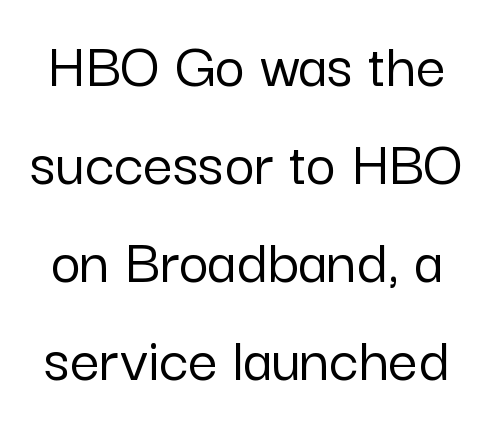
{"serif": "no", "italic": "no", "width": "normal", "stroke_contrast": "low", "x_height": "medium", "monospaced": "no", "underline": "no", "line_spacing": "normal", "line_spacing_ratio": 1.51, "letter_spacing": "normal", "letter_spacing_em": 0.0, "glyph_px": 65}
